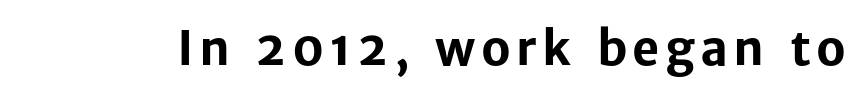
This is heavy type, rendered in bold. Varying glyph widths throughout — classic text-font behaviour. These lines were composed using upright roman letters. Serifs: no, the terminals of the letterforms are clean. A bare baseline throughout the passage.
